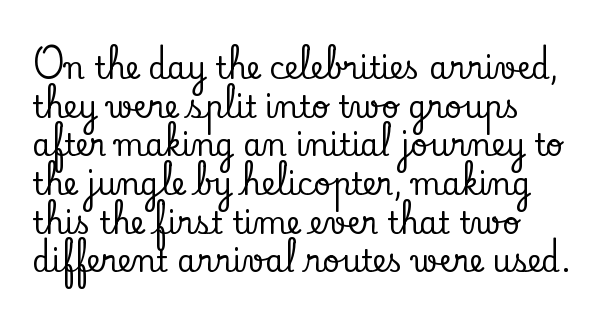
Q: Is the text italic (slanted)? A: No, it is upright.
Q: Is the typeface a serif or a sans-serif typeface? A: Serif.
Q: Is the text underlined? A: No.
Q: How is the paragraph aligned? A: Left-aligned.
Q: Is the spacing between letters normal or unusually wide? A: Normal.
Q: Is the spacing between lines tight, normal or loose? A: Normal.
Q: Width (condensed, normal, or wide)? A: Normal.
Q: Stroke contrast? A: Low.
Q: x-height? A: Small.
Q: Monospaced? A: No.
